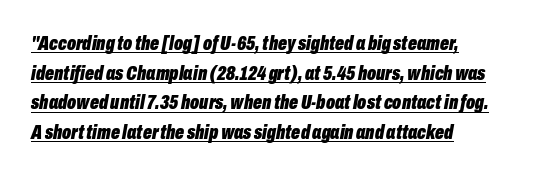
{"italic": "yes", "lean": "right", "slant_degrees": 10, "bold": "yes", "underline": "yes", "align": "left", "line_spacing": "normal", "line_spacing_ratio": 1.41, "letter_spacing": "normal", "letter_spacing_em": 0.0, "glyph_px": 21}
